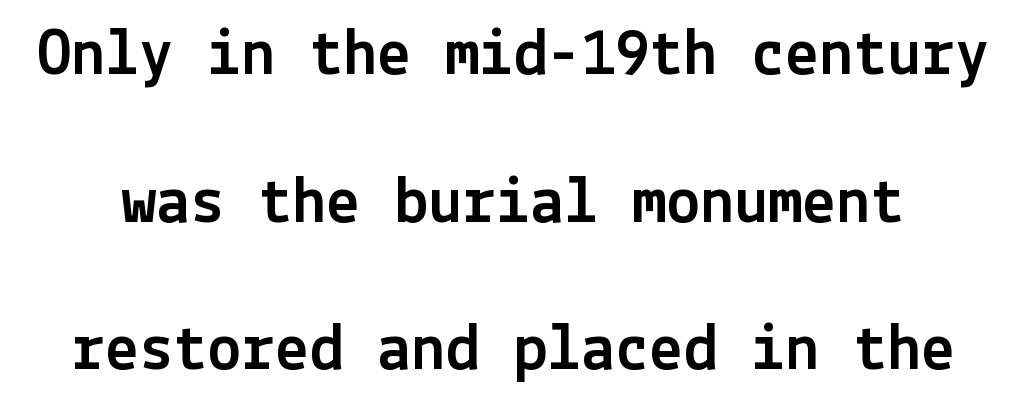
The image shows 68 px sans-serif type, upright; set loose line spacing (2.17x), normal letter spacing, not underlined; a medium x-height.
